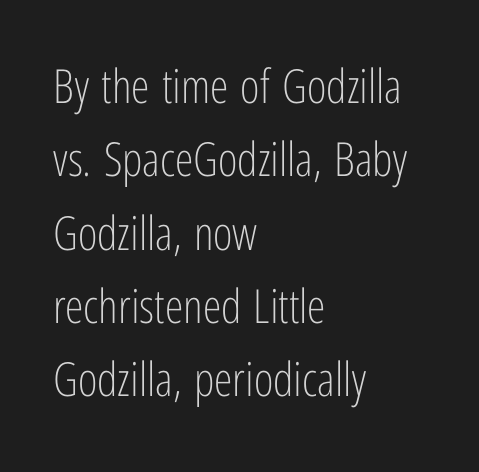
The rendering uses natural spacing where letterforms have individual widths. Characters follow at the spacing the type designer built in. This rendering features lettering with no underline. The face looks like a standard text weight, possibly lighter.
